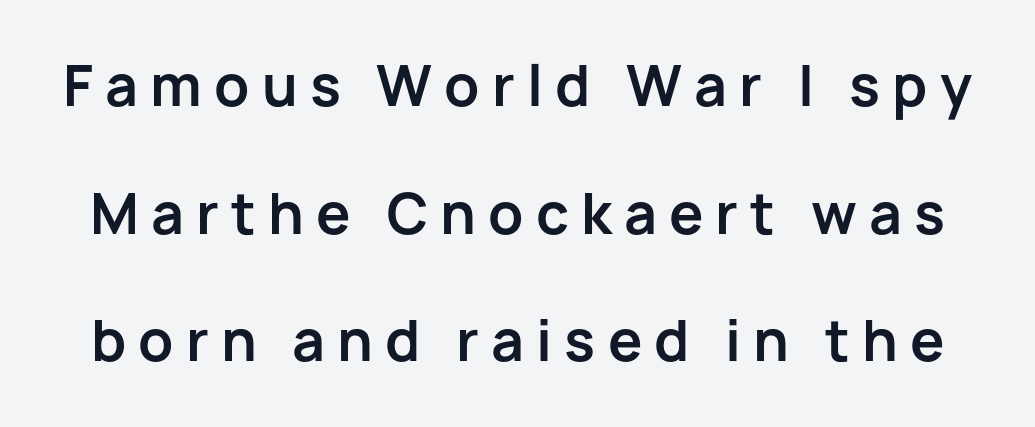
The image shows 55 px bold sans-serif type, upright; set loose line spacing (2.32x), unusually wide letter spacing (+0.22 em), not underlined; low stroke contrast and a medium x-height.
